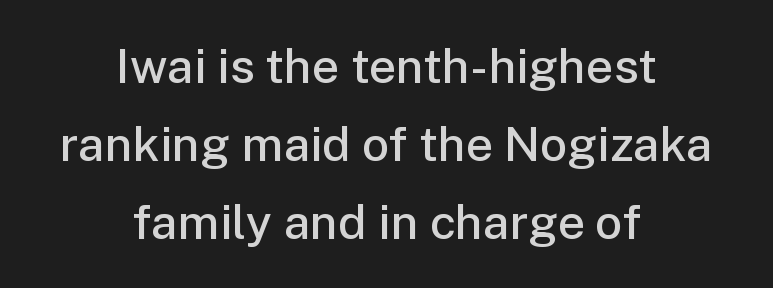
The image shows 48 px semibold sans-serif type, upright; set centered, normal line spacing (1.63x), normal letter spacing, not underlined; low stroke contrast and a medium x-height.
